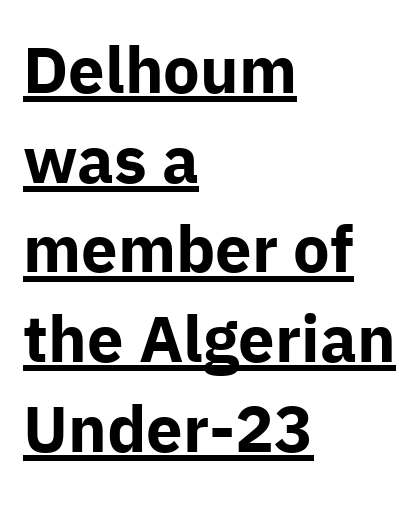
Q: Is the text bold? A: Yes.
Q: Is the text italic (slanted)? A: No, it is upright.
Q: Is the typeface a serif or a sans-serif typeface? A: Sans-serif.
Q: Is the text underlined? A: Yes.
Q: How is the paragraph aligned? A: Left-aligned.
Q: Is the spacing between letters normal or unusually wide? A: Normal.
Q: Is the spacing between lines tight, normal or loose? A: Normal.
Q: Width (condensed, normal, or wide)? A: Normal.
Q: Stroke contrast? A: Low.
Q: x-height? A: Medium.
Q: Monospaced? A: No.
